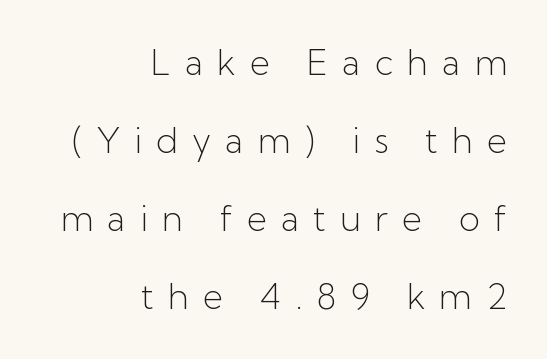
Q: Is the text bold? A: No.
Q: Is the text italic (slanted)? A: No, it is upright.
Q: Is the typeface a serif or a sans-serif typeface? A: Sans-serif.
Q: Is the text underlined? A: No.
Q: How is the paragraph aligned? A: Right-aligned.
Q: Is the spacing between letters normal or unusually wide? A: Unusually wide.
Q: Is the spacing between lines tight, normal or loose? A: Loose.
Q: Width (condensed, normal, or wide)? A: Normal.
Q: Stroke contrast? A: Low.
Q: x-height? A: Medium.
Q: Monospaced? A: No.
